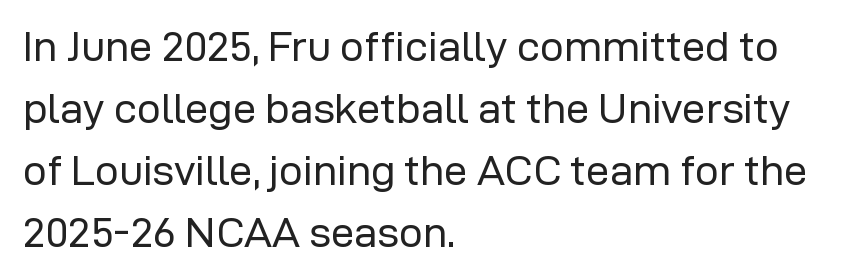
Weight class: somewhere from thin through regular. Observe the absence of serifs on each vertical stroke in this sample. The passage is arranged the way most books set body copy — flush left. The passage shown is not underscored anywhere. Honestly, the row spacing looks completely unremarkable. The letters stand straight up with perfectly vertical stems.
